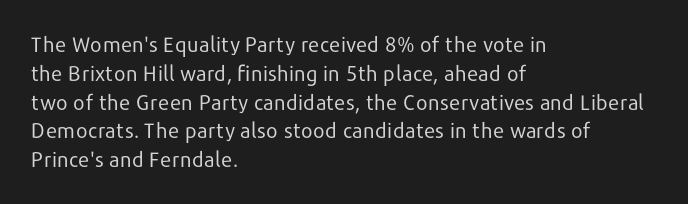
The image shows 21 px text type, upright; set left-aligned, normal line spacing (1.37x), normal letter spacing, not underlined.
